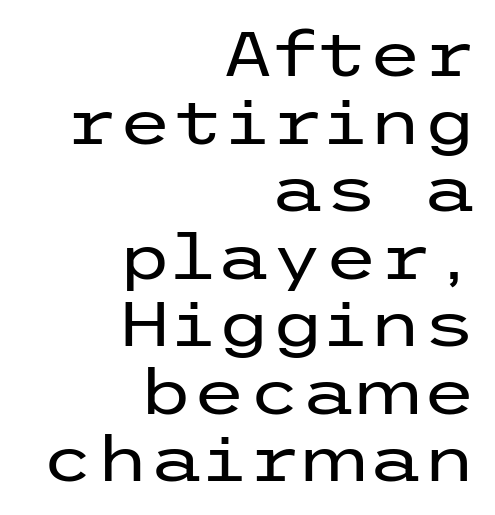
The passage shown is typeset with a sans-serif family. Standard letterfit; no display-style spreading of the glyphs. These glyphs show unthickened strokes, regular width or finer. Each line ends at the same right margin while the left side varies. Rendered with straight, roman letterforms. Lines of text with bare space underneath.
